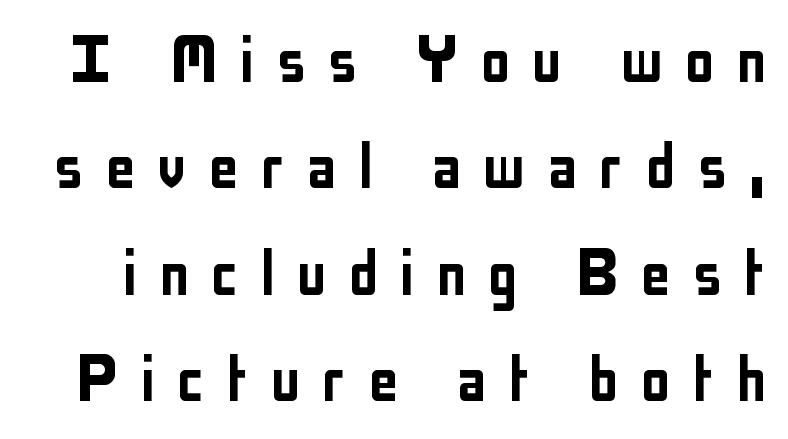
The horizontal fit of the characters is loose and conspicuously gappy. This sample uses a sans-serif face. Students, observe: this is what conventionally led text looks like. Think of a printed novel: that variable character pitch is what you see here. Quick note: underline off. These lines were composed using upright roman letters.
